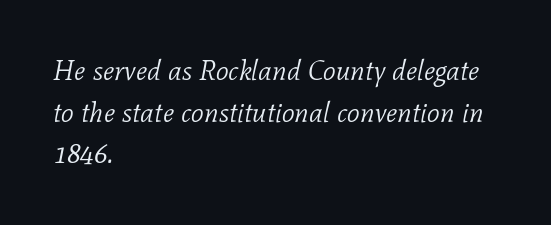
Q: Is the text bold? A: No.
Q: Is the text italic (slanted)? A: Yes, it leans right by about 11 degrees.
Q: Is the typeface a serif or a sans-serif typeface? A: Serif.
Q: Is the text underlined? A: No.
Q: How is the paragraph aligned? A: Left-aligned.
Q: Is the spacing between letters normal or unusually wide? A: Normal.
Q: Is the spacing between lines tight, normal or loose? A: Normal.
Q: Width (condensed, normal, or wide)? A: Normal.
Q: Stroke contrast? A: Low.
Q: x-height? A: Medium.
Q: Monospaced? A: No.
